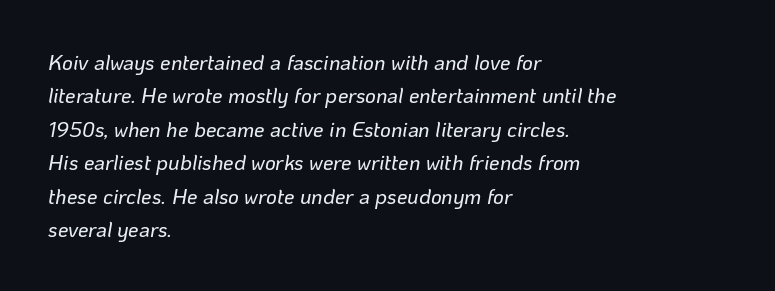
{"italic": "yes", "lean": "right", "slant_degrees": 10, "underline": "no", "align": "left", "line_spacing": "normal", "line_spacing_ratio": 1.59, "letter_spacing": "normal", "letter_spacing_em": 0.0, "glyph_px": 21}
